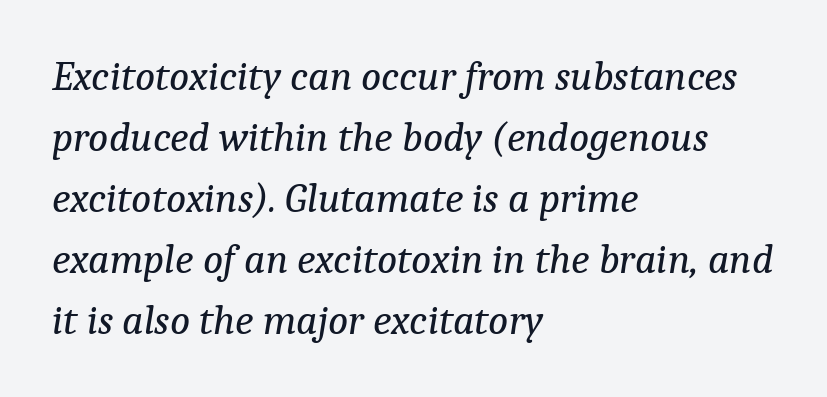
Q: Is the text bold? A: No.
Q: Is the text italic (slanted)? A: Yes, it leans right by about 9 degrees.
Q: Is the typeface a serif or a sans-serif typeface? A: Serif.
Q: Is the text underlined? A: No.
Q: How is the paragraph aligned? A: Left-aligned.
Q: Is the spacing between letters normal or unusually wide? A: Normal.
Q: Is the spacing between lines tight, normal or loose? A: Normal.
Q: Width (condensed, normal, or wide)? A: Normal.
Q: Stroke contrast? A: Low.
Q: x-height? A: Medium.
Q: Monospaced? A: No.
